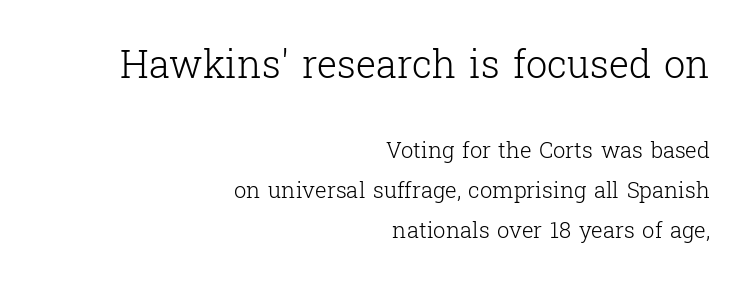
Compare the two chunks: the upper has the greater cap height. Rule under the text: the space is simply empty. Characters follow at the spacing the type designer built in. Vertical strokes here are truly vertical. The characters display serif detailing at their extremities. The strokes are not fattened; the text isn't bold.
